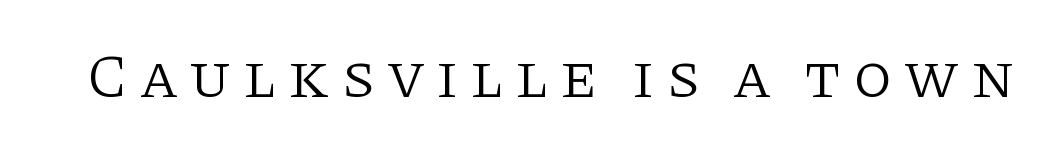
The image shows 63 px light serif type, upright; set not underlined; low stroke contrast and a large x-height.
